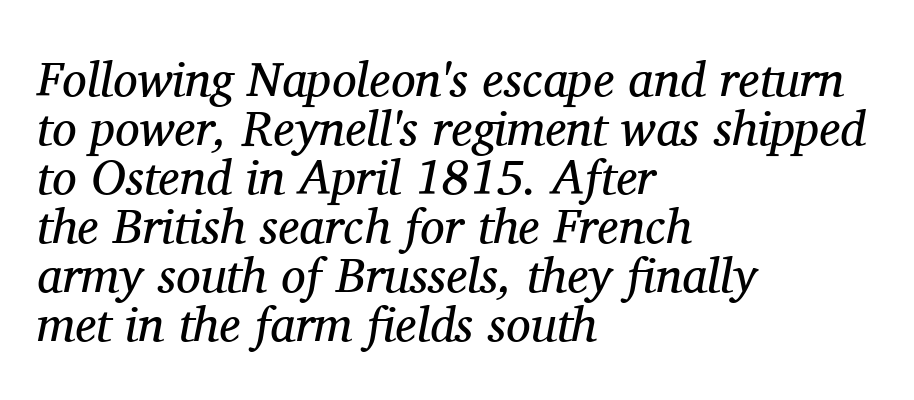
Compared with ordinary roman type, these characters are visibly tilted. Look at the bottom of the vertical strokes: they flare into serifs here. Heaviness? Minimal to ordinary, like unemphasized prose. Honestly, the rows look squashed on top of each other.
